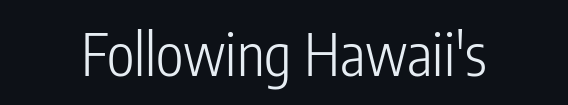
Q: Is the text bold? A: No.
Q: Is the text italic (slanted)? A: No, it is upright.
Q: Is the typeface a serif or a sans-serif typeface? A: Sans-serif.
Q: Is the text underlined? A: No.
Q: Is the spacing between letters normal or unusually wide? A: Normal.
Q: Width (condensed, normal, or wide)? A: Condensed.
Q: Stroke contrast? A: Low.
Q: x-height? A: Medium.
Q: Monospaced? A: No.
